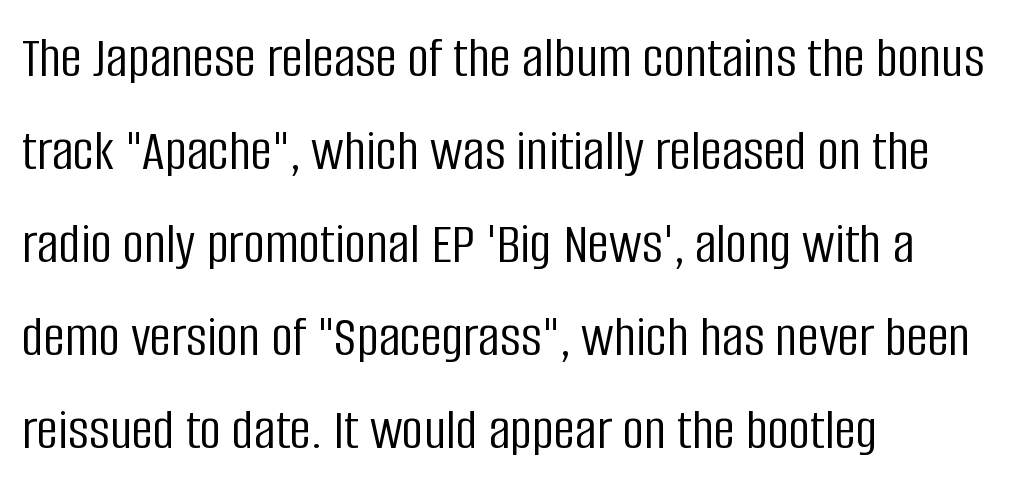
The designer went with a sans here, leaving each stem footless. These lines keep a tight, regular rhythm from letter to letter. Counters stay open thanks to moderate or lighter strokes. This sample keeps an unexceptional amount of space between lines. The font's upright variant was chosen for this text.
